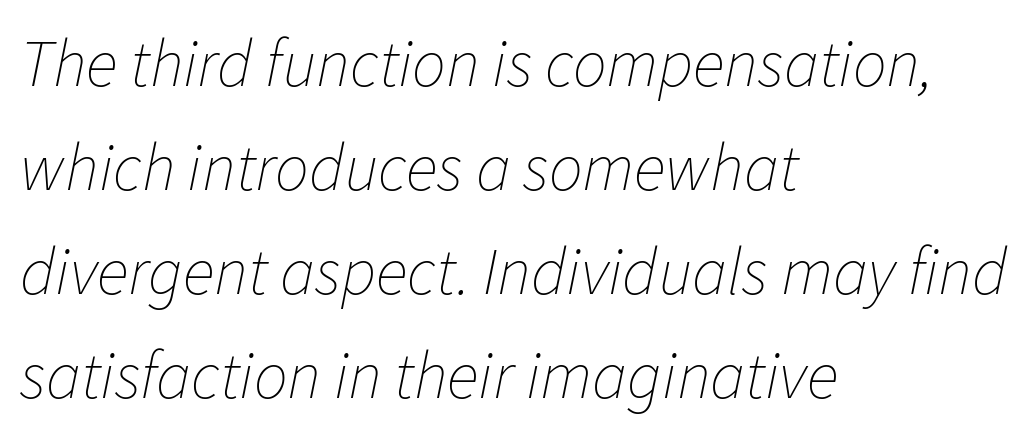
Q: Is the text bold? A: No.
Q: Is the text italic (slanted)? A: Yes, it leans right by about 11 degrees.
Q: Is the text underlined? A: No.
Q: How is the paragraph aligned? A: Left-aligned.
Q: Is the spacing between letters normal or unusually wide? A: Normal.
Q: Is the spacing between lines tight, normal or loose? A: Normal.
Q: Width (condensed, normal, or wide)? A: Normal.
Q: Stroke contrast? A: Low.
Q: x-height? A: Medium.
Q: Monospaced? A: No.
